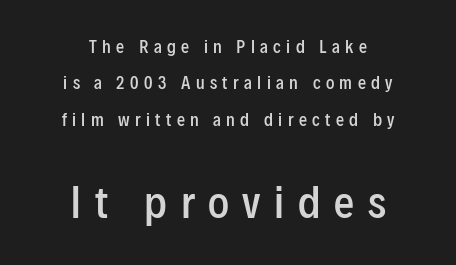
The image shows 40 px semibold, condensed sans-serif type, upright; set centered, loose line spacing (2.28x), unusually wide letter spacing (+0.34 em), not underlined; the second (bottom) block is 2.5x larger; low stroke contrast and a medium x-height.
